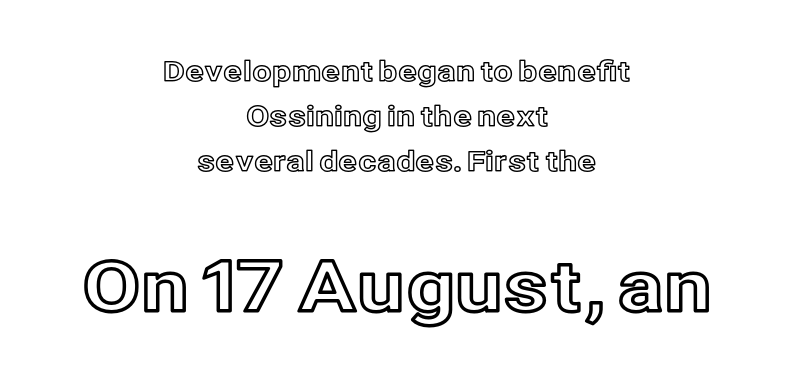
{"italic": "no", "width": "normal", "x_height": "medium", "monospaced": "no", "underline": "no", "align": "center", "line_spacing": "normal", "line_spacing_ratio": 1.61, "letter_spacing": "normal", "letter_spacing_em": 0.0, "larger_block": "second", "size_ratio": 2.5, "glyph_px": 70}
